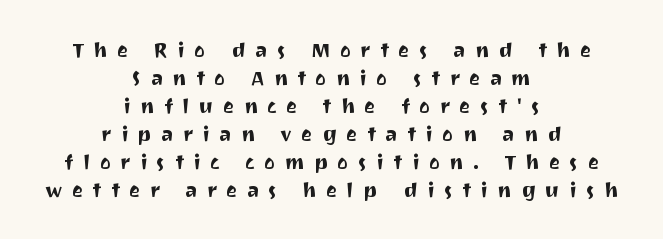
The image shows 21 px text type, upright; set centered, normal line spacing (1.33x), unusually wide letter spacing (+0.45 em), not underlined.
